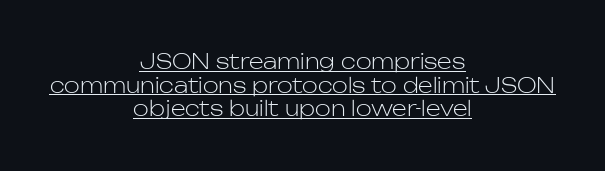
Q: Is the text bold? A: No.
Q: Is the text italic (slanted)? A: No, it is upright.
Q: Is the text underlined? A: Yes.
Q: How is the paragraph aligned? A: Centered.
Q: Is the spacing between letters normal or unusually wide? A: Normal.
Q: Is the spacing between lines tight, normal or loose? A: Tight.
